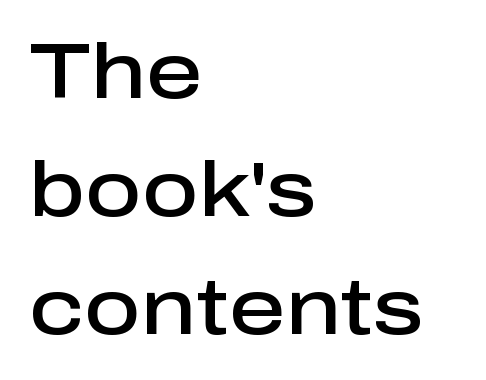
{"serif": "no", "italic": "no", "bold": "semi", "weight": "semibold", "width": "normal", "stroke_contrast": "low", "x_height": "medium", "monospaced": "no", "underline": "no", "align": "left", "line_spacing": "normal", "line_spacing_ratio": 1.51, "letter_spacing": "normal", "letter_spacing_em": 0.0, "glyph_px": 78}
